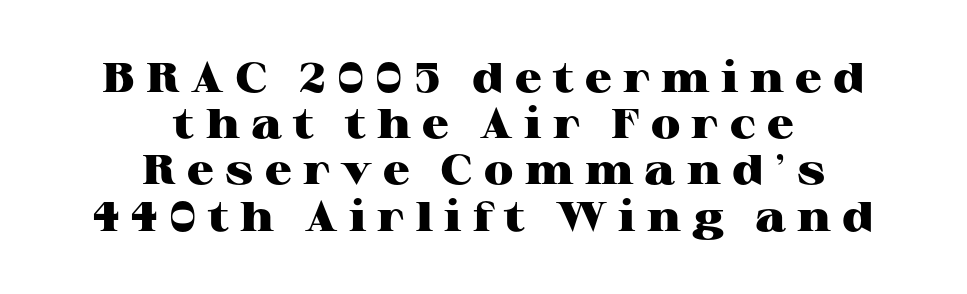
Q: Is the text bold? A: Yes.
Q: Is the text italic (slanted)? A: No, it is upright.
Q: Is the typeface a serif or a sans-serif typeface? A: Serif.
Q: Is the text underlined? A: No.
Q: How is the paragraph aligned? A: Centered.
Q: Is the spacing between letters normal or unusually wide? A: Unusually wide.
Q: Is the spacing between lines tight, normal or loose? A: Tight.
Q: Width (condensed, normal, or wide)? A: Wide.
Q: Stroke contrast? A: High.
Q: x-height? A: Medium.
Q: Monospaced? A: No.
